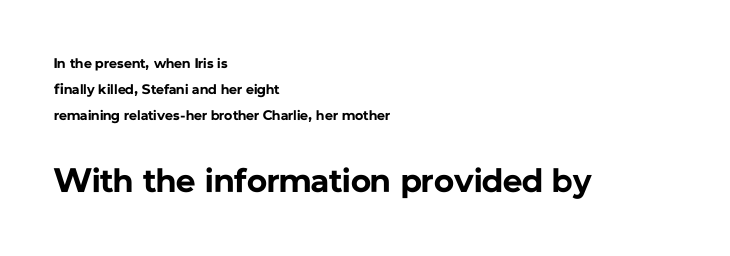
{"serif": "no", "italic": "no", "bold": "yes", "weight": "bold", "width": "normal", "stroke_contrast": "low", "x_height": "medium", "monospaced": "no", "underline": "no", "align": "left", "line_spacing_ratio": 1.86, "letter_spacing": "normal", "letter_spacing_em": 0.0, "larger_block": "second", "size_ratio": 2.43, "glyph_px": 34}
